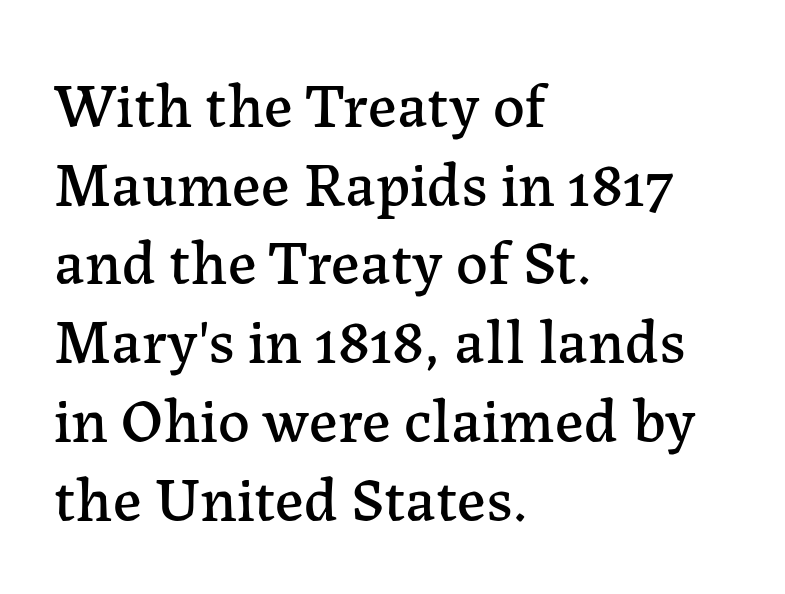
Q: Is the text italic (slanted)? A: No, it is upright.
Q: Is the typeface a serif or a sans-serif typeface? A: Serif.
Q: Is the text underlined? A: No.
Q: How is the paragraph aligned? A: Left-aligned.
Q: Is the spacing between letters normal or unusually wide? A: Normal.
Q: Is the spacing between lines tight, normal or loose? A: Normal.
Q: Width (condensed, normal, or wide)? A: Normal.
Q: Stroke contrast? A: Low.
Q: x-height? A: Medium.
Q: Monospaced? A: No.
